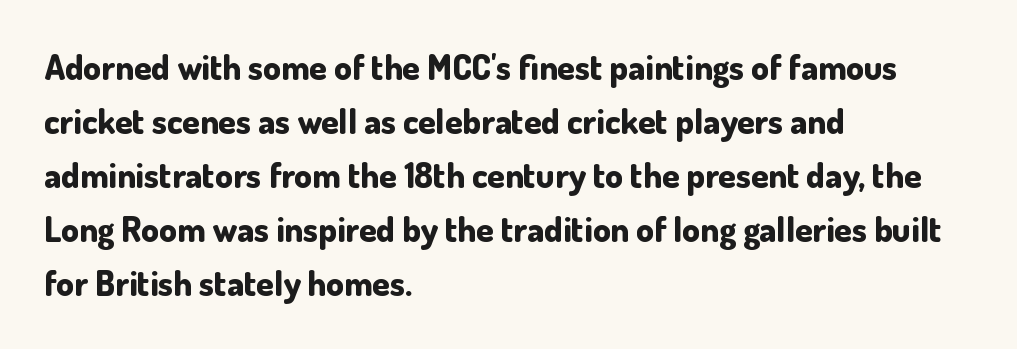
{"serif": "no", "italic": "no", "bold": "yes", "weight": "bold", "width": "normal", "stroke_contrast": "low", "x_height": "small", "monospaced": "no", "underline": "no", "align": "left", "line_spacing": "normal", "line_spacing_ratio": 1.54, "letter_spacing": "normal", "letter_spacing_em": 0.0, "glyph_px": 35}
